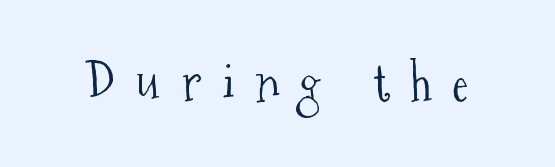
Q: Is the text bold? A: No.
Q: Is the text italic (slanted)? A: No, it is upright.
Q: Is the typeface a serif or a sans-serif typeface? A: Serif.
Q: Is the text underlined? A: No.
Q: Is the spacing between letters normal or unusually wide? A: Unusually wide.
Q: Width (condensed, normal, or wide)? A: Condensed.
Q: Stroke contrast? A: Medium.
Q: x-height? A: Medium.
Q: Monospaced? A: No.
